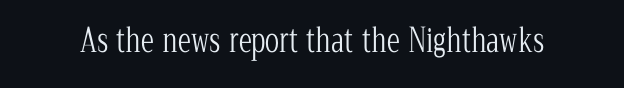
The image shows 33 px light, condensed serif type, upright; set normal letter spacing, not underlined; low stroke contrast and a medium x-height.
